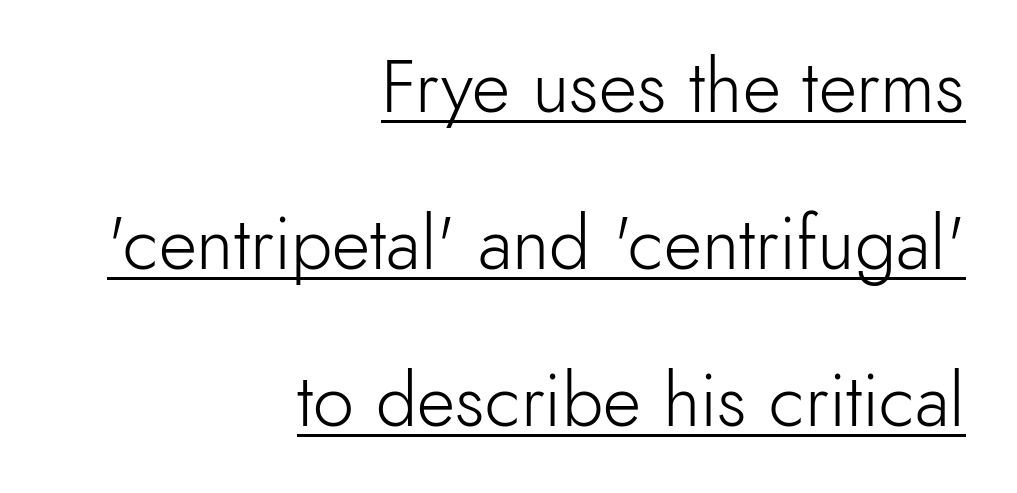
{"serif": "no", "italic": "no", "bold": "no", "weight": "light", "width": "normal", "x_height": "small", "monospaced": "no", "underline": "yes", "align": "right", "line_spacing": "loose", "line_spacing_ratio": 2.12, "letter_spacing": "normal", "letter_spacing_em": 0.0, "glyph_px": 74}
